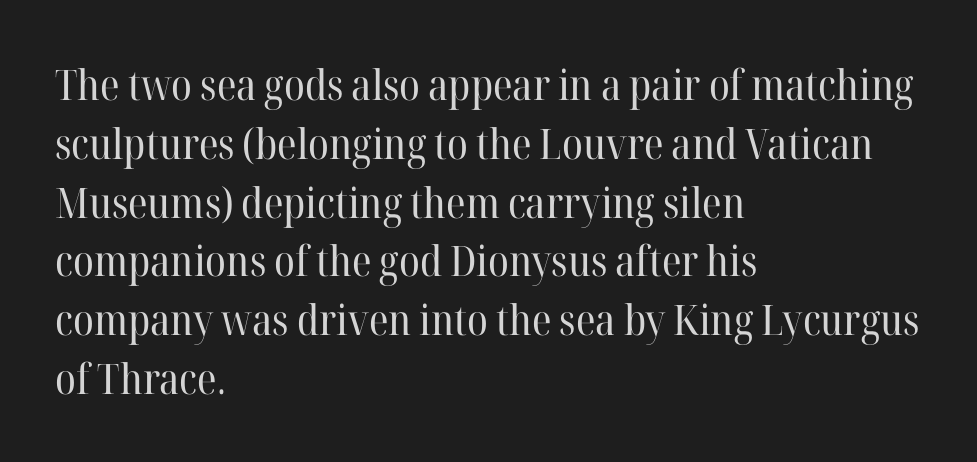
Q: Is the text bold? A: No.
Q: Is the text italic (slanted)? A: No, it is upright.
Q: Is the typeface a serif or a sans-serif typeface? A: Serif.
Q: Is the text underlined? A: No.
Q: How is the paragraph aligned? A: Left-aligned.
Q: Is the spacing between letters normal or unusually wide? A: Normal.
Q: Is the spacing between lines tight, normal or loose? A: Normal.
Q: Width (condensed, normal, or wide)? A: Normal.
Q: Stroke contrast? A: High.
Q: x-height? A: Medium.
Q: Monospaced? A: No.
